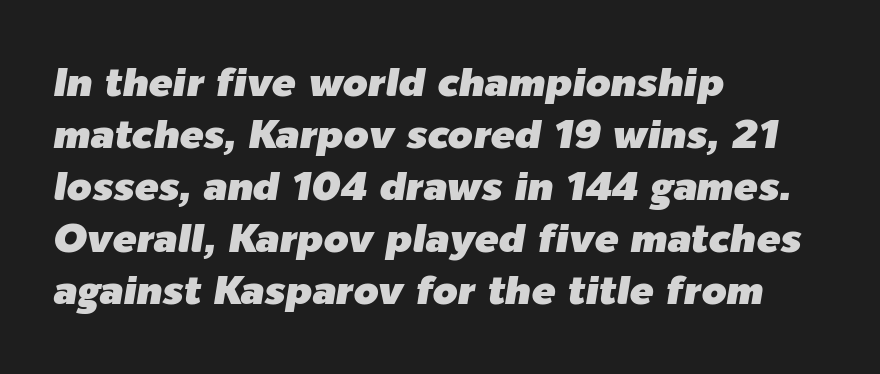
{"italic": "yes", "lean": "right", "slant_degrees": 9, "width": "normal", "stroke_contrast": "low", "x_height": "medium", "monospaced": "no", "underline": "no", "align": "left", "line_spacing": "normal", "line_spacing_ratio": 1.3, "letter_spacing": "normal", "letter_spacing_em": 0.0, "glyph_px": 40}
